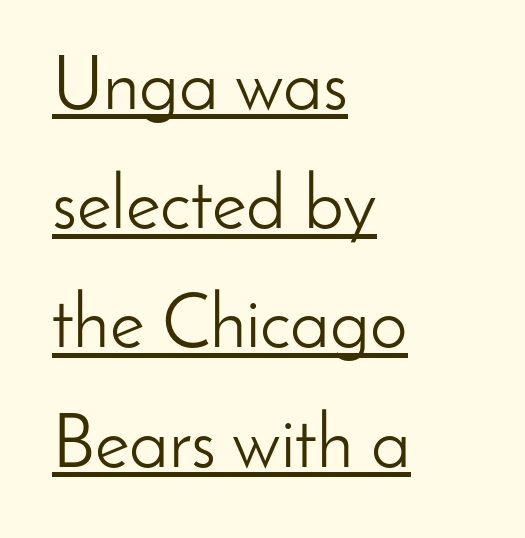
Inter-character spacing is left at the font's built-in metrics. Vertically, the passage feels balanced, rows spaced as you'd expect. The rag falls on the right side of this text block. The passage shown is underscored from start to finish.
